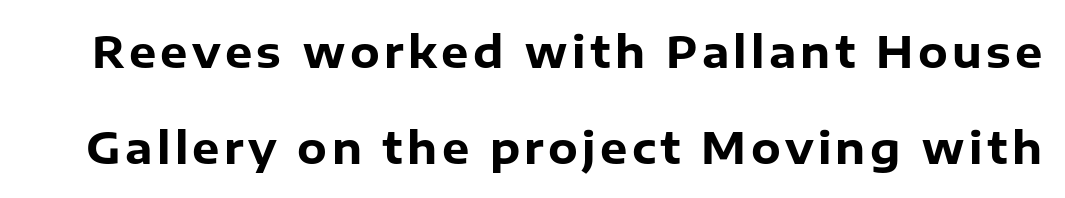
{"serif": "no", "italic": "no", "bold": "yes", "weight": "heavy", "width": "normal", "stroke_contrast": "low", "x_height": "medium", "monospaced": "no", "underline": "no", "line_spacing": "loose", "line_spacing_ratio": 2.24, "glyph_px": 43}
